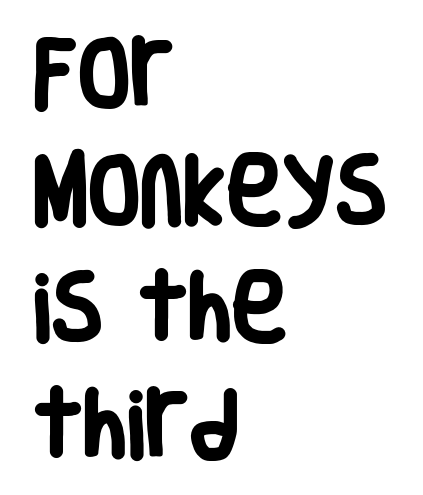
The image shows 76 px heavy, condensed sans-serif type, upright; set left-aligned, normal line spacing (1.54x), normal letter spacing, not underlined; low stroke contrast and a large x-height.
